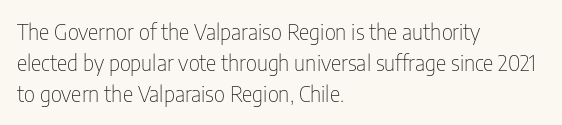
The words here are not underlined. Default kerning and tracking; the words read as compact shapes. The paragraph shown leans on its left margin. Posture: straight, roman, zero tilt. Vertical stems look standard width or narrower in stroke. Vertical spacing — default.
